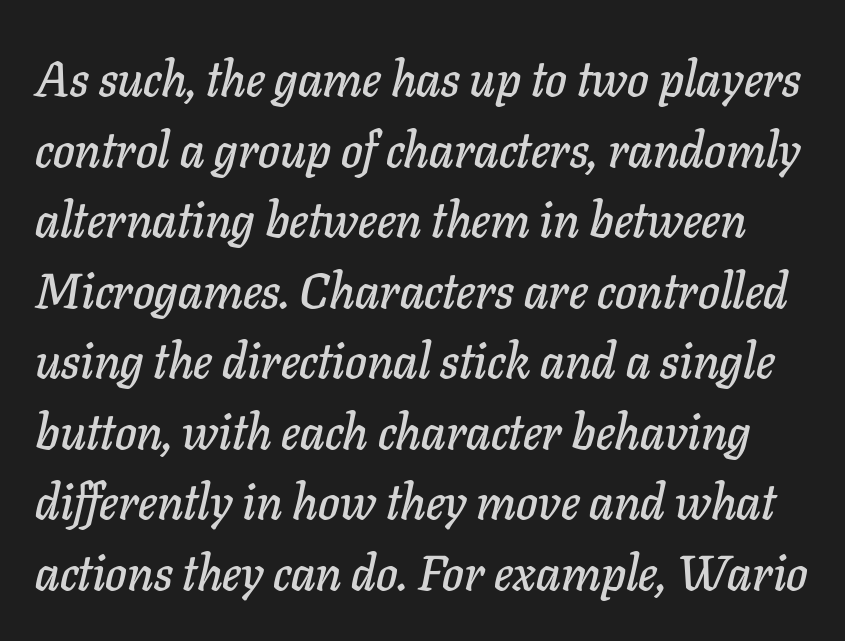
Q: Is the text italic (slanted)? A: Yes, it leans right by about 11 degrees.
Q: Is the text underlined? A: No.
Q: Is the spacing between letters normal or unusually wide? A: Normal.
Q: Is the spacing between lines tight, normal or loose? A: Normal.
Q: Width (condensed, normal, or wide)? A: Normal.
Q: Stroke contrast? A: Low.
Q: x-height? A: Medium.
Q: Monospaced? A: No.
